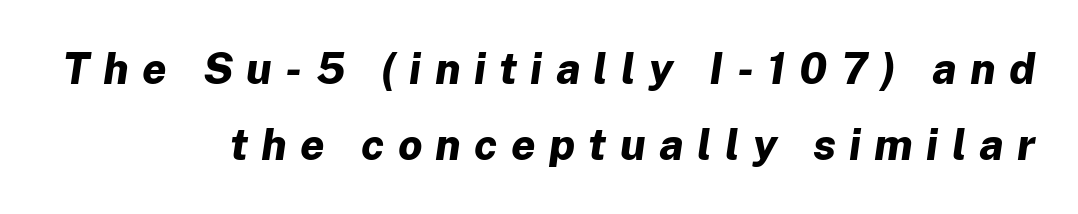
Q: Is the text bold? A: Yes.
Q: Is the text italic (slanted)? A: Yes, it leans right by about 8 degrees.
Q: Is the text underlined? A: No.
Q: How is the paragraph aligned? A: Right-aligned.
Q: Is the spacing between letters normal or unusually wide? A: Unusually wide.
Q: Width (condensed, normal, or wide)? A: Normal.
Q: Stroke contrast? A: Low.
Q: x-height? A: Medium.
Q: Monospaced? A: No.
